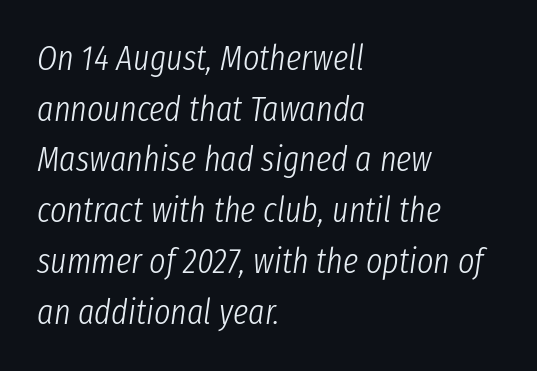
Q: Is the text bold? A: No.
Q: Is the text italic (slanted)? A: Yes, it leans right by about 8 degrees.
Q: Is the text underlined? A: No.
Q: How is the paragraph aligned? A: Left-aligned.
Q: Is the spacing between letters normal or unusually wide? A: Normal.
Q: Is the spacing between lines tight, normal or loose? A: Normal.
Q: Width (condensed, normal, or wide)? A: Condensed.
Q: Stroke contrast? A: Low.
Q: x-height? A: Medium.
Q: Monospaced? A: No.
